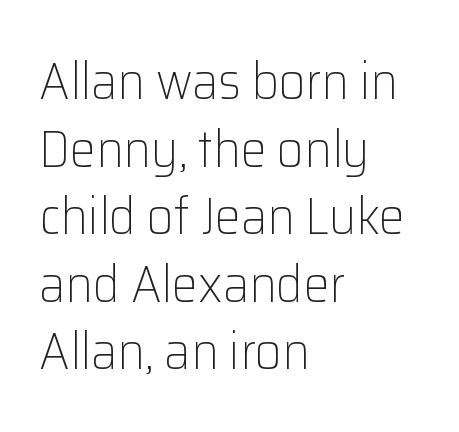
Q: Is the text bold? A: No.
Q: Is the text italic (slanted)? A: No, it is upright.
Q: Is the typeface a serif or a sans-serif typeface? A: Sans-serif.
Q: Is the text underlined? A: No.
Q: How is the paragraph aligned? A: Left-aligned.
Q: Is the spacing between letters normal or unusually wide? A: Normal.
Q: Is the spacing between lines tight, normal or loose? A: Normal.
Q: Width (condensed, normal, or wide)? A: Normal.
Q: Stroke contrast? A: Low.
Q: x-height? A: Medium.
Q: Monospaced? A: No.
